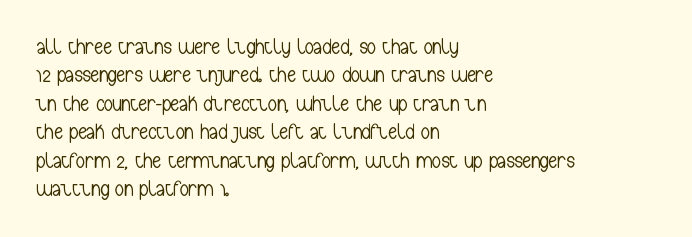
{"italic": "no", "bold": "no", "underline": "no", "align": "left", "line_spacing": "normal", "line_spacing_ratio": 1.29, "letter_spacing": "normal", "letter_spacing_em": 0.0, "glyph_px": 22}
